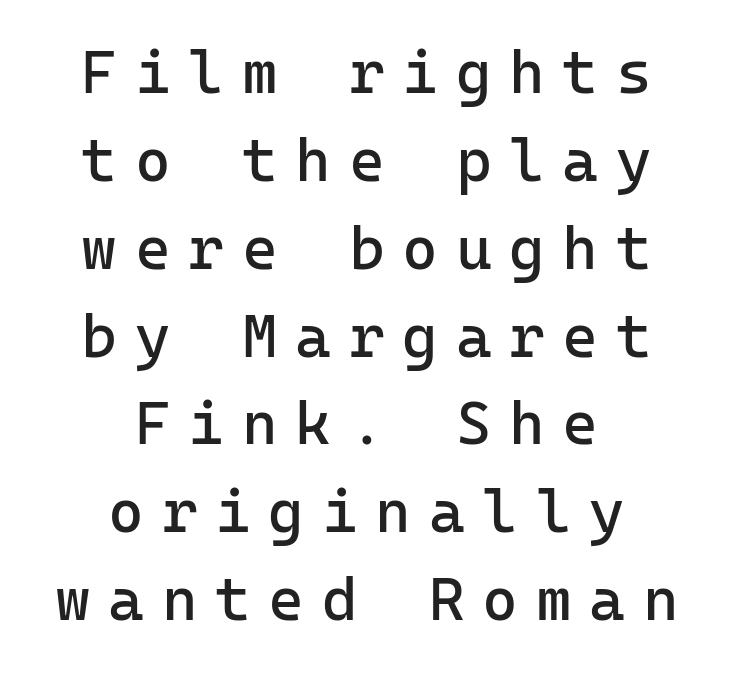
These lines stack symmetrically, like a column narrowing and widening about its center. How would I describe the line gaps? Plain and ordinary. Anything drawn beneath the words? Only blank space. Letter spacing: wide.
